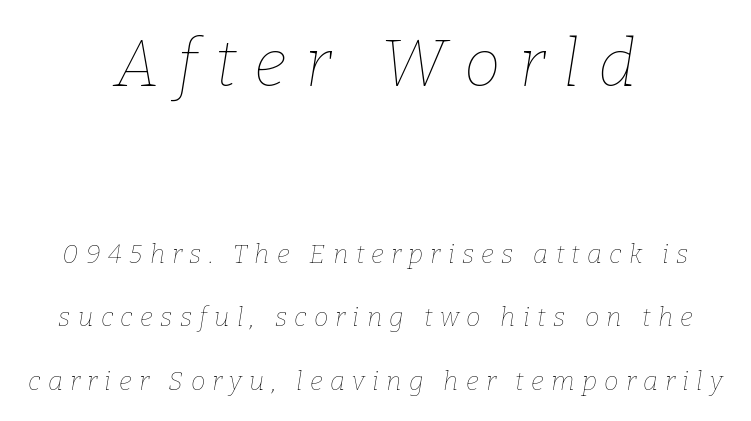
The image shows 66 px thin type, italic (leaning right); set centered, loose line spacing (2.44x), unusually wide letter spacing (+0.28 em), not underlined; the first (top) block is 2.54x larger; low stroke contrast and a medium x-height.
